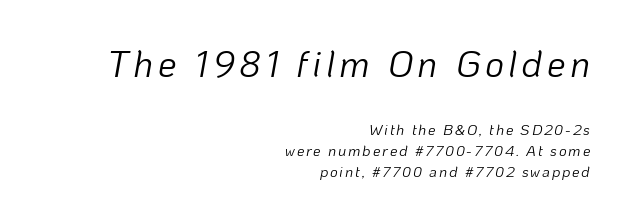
The image shows 37 px light type, italic (leaning right); set right-aligned, normal line spacing (1.4x), not underlined; the first (top) block is 2.47x larger; low stroke contrast and a medium x-height.
